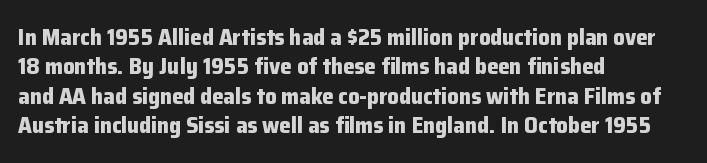
Q: Is the text bold? A: Yes.
Q: Is the text italic (slanted)? A: No, it is upright.
Q: Is the text underlined? A: No.
Q: How is the paragraph aligned? A: Left-aligned.
Q: Is the spacing between letters normal or unusually wide? A: Normal.
Q: Is the spacing between lines tight, normal or loose? A: Normal.
